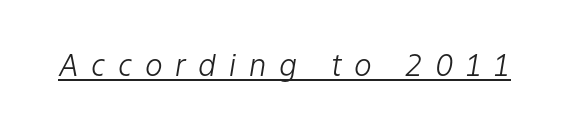
In designer terms, the underline attribute is active on this setting. This is not heavy type; no bold has been used. Here the designer chose a conventional face with non-uniform glyph widths. Does the lettering tilt? It does — this is italic. Students, note that the glyphs here are deliberately spaced far apart.
